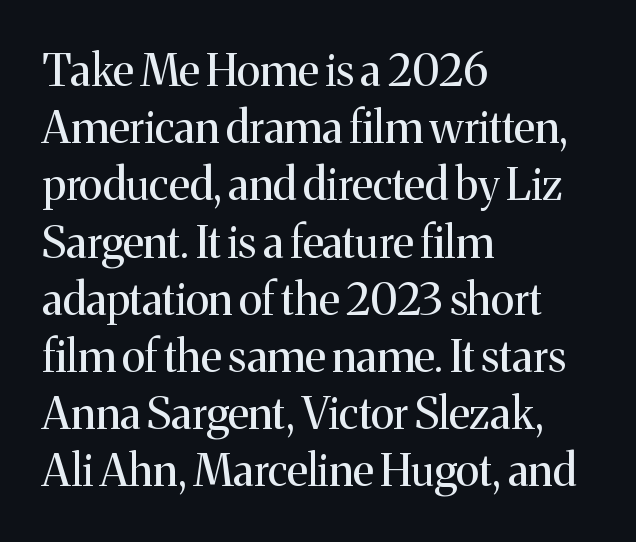
The image shows 44 px regular-weight serif type, upright; set left-aligned, normal line spacing (1.3x), normal letter spacing, not underlined; medium stroke contrast and a medium x-height.
